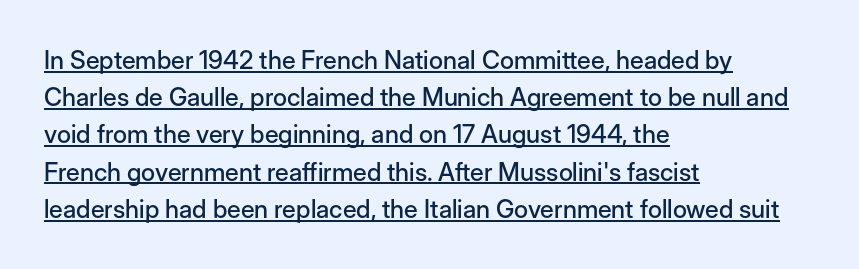
The image shows 25 px text type, upright; set left-aligned, normal line spacing (1.49x), normal letter spacing, underlined.
